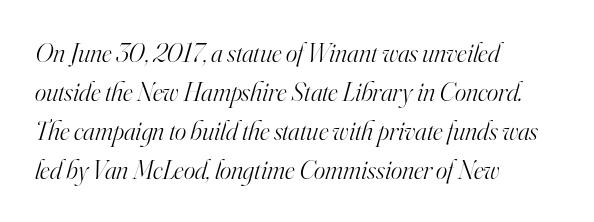
Q: Is the text bold? A: No.
Q: Is the text italic (slanted)? A: Yes, it leans right by about 16 degrees.
Q: Is the text underlined? A: No.
Q: How is the paragraph aligned? A: Left-aligned.
Q: Is the spacing between letters normal or unusually wide? A: Normal.
Q: Is the spacing between lines tight, normal or loose? A: Normal.
